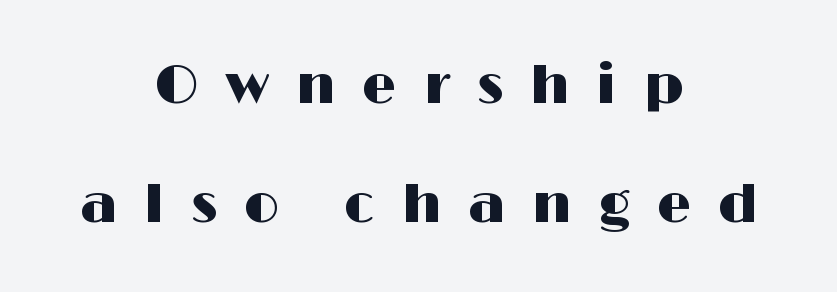
Q: Is the text italic (slanted)? A: No, it is upright.
Q: Is the typeface a serif or a sans-serif typeface? A: Sans-serif.
Q: Is the text underlined? A: No.
Q: How is the paragraph aligned? A: Centered.
Q: Is the spacing between letters normal or unusually wide? A: Unusually wide.
Q: Is the spacing between lines tight, normal or loose? A: Loose.
Q: Width (condensed, normal, or wide)? A: Wide.
Q: Stroke contrast? A: High.
Q: x-height? A: Medium.
Q: Monospaced? A: No.
